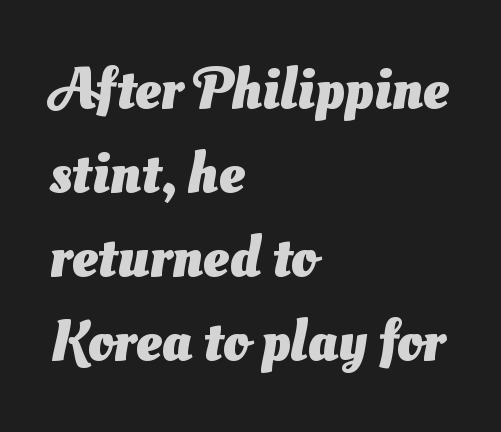
The image shows 58 px heavy sans-serif type; set left-aligned, normal line spacing (1.45x), normal letter spacing, not underlined; medium stroke contrast and a small x-height.
